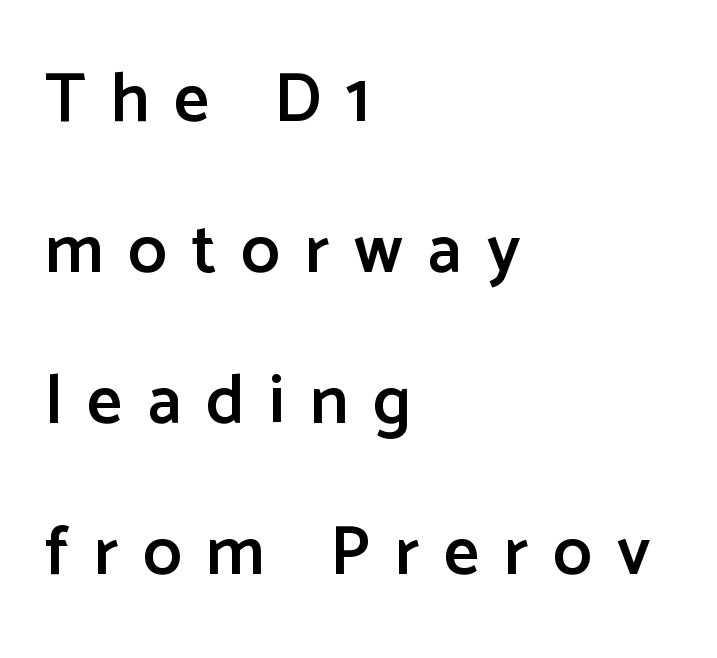
{"serif": "no", "italic": "no", "bold": "semi", "weight": "semibold", "width": "normal", "stroke_contrast": "low", "x_height": "medium", "monospaced": "no", "underline": "no", "align": "left", "line_spacing": "loose", "line_spacing_ratio": 2.19, "letter_spacing": "wide", "letter_spacing_em": 0.36, "glyph_px": 69}
